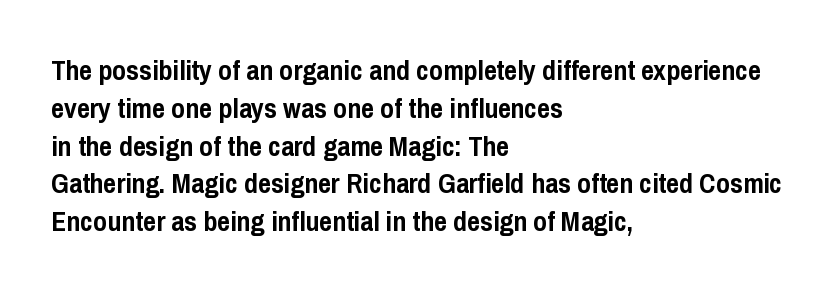
{"serif": "no", "italic": "no", "bold": "yes", "weight": "semibold", "width": "condensed", "stroke_contrast": "low", "x_height": "medium", "monospaced": "no", "underline": "no", "align": "left", "line_spacing": "normal", "line_spacing_ratio": 1.35, "letter_spacing": "normal", "letter_spacing_em": 0.0, "glyph_px": 28}
